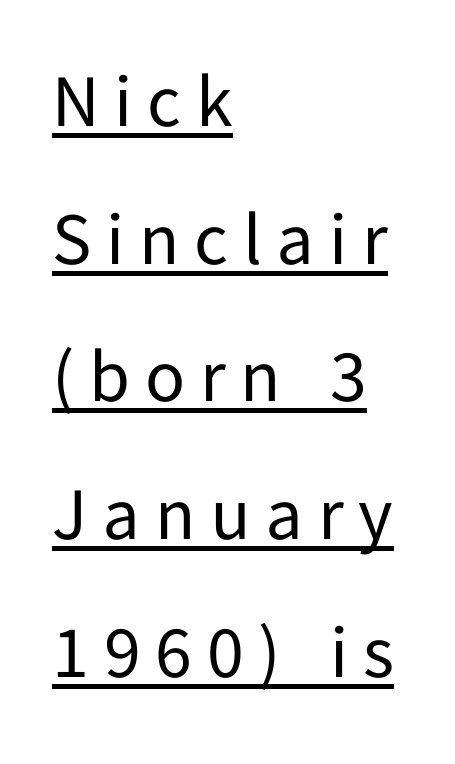
{"serif": "no", "italic": "no", "bold": "no", "weight": "regular", "width": "normal", "stroke_contrast": "low", "x_height": "medium", "monospaced": "no", "underline": "yes", "align": "left", "line_spacing_ratio": 1.86, "letter_spacing": "wide", "letter_spacing_em": 0.2, "glyph_px": 74}
